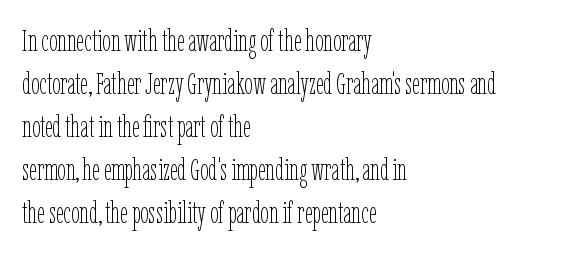
The image shows 30 px thin, condensed type, upright; set left-aligned, normal line spacing (1.43x), normal letter spacing, not underlined; low stroke contrast and a medium x-height.
